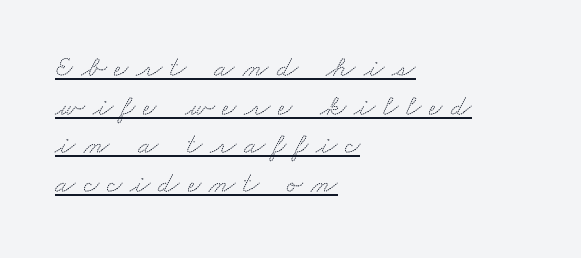
In terms of letterspacing, this is a distinctly airy, spread setting. The typesetter chose a ragged-right arrangement here. Do the characters align in a grid? No, the font is proportional. This is underlined copy, the kind a proofreader might mark for attention.
